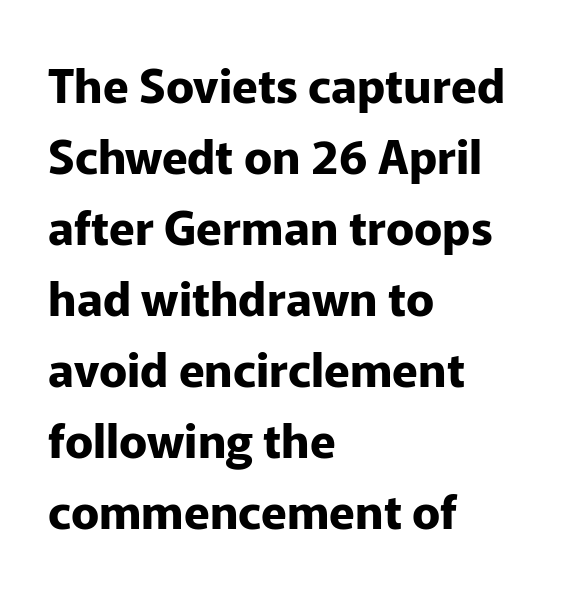
Every stem runs plumb, perpendicular to the baseline. Standard letterfit; no display-style spreading of the glyphs. The characters display no serif detailing; their extremities are plain. Whoever set this chose a conventional vertical rhythm. Think of a printed novel: that variable character pitch is what you see here.
